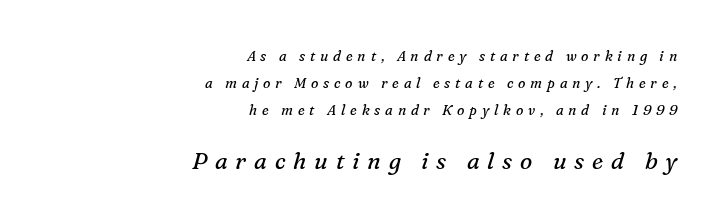
Rows of type keep a wide berth in the vertical direction. Note: smaller setting up top, larger setting below. Descender tails drop into unmarked territory. Layout note: lines flush right.
